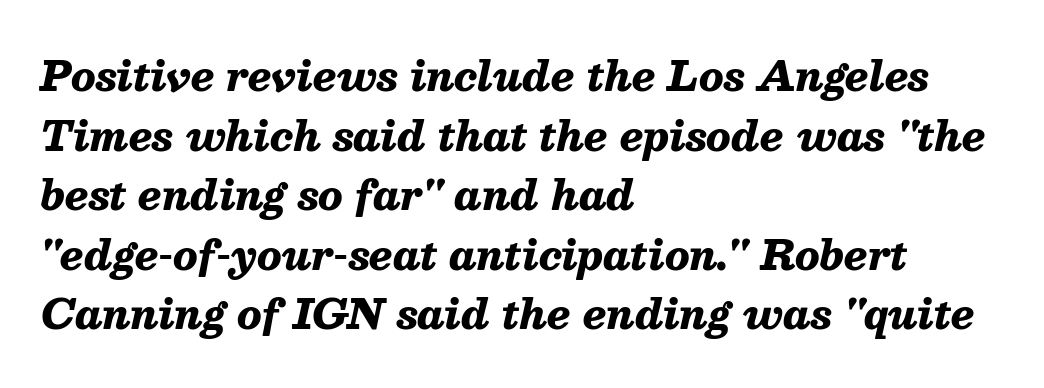
The image shows 40 px heavy type, italic (leaning right); set left-aligned, normal line spacing (1.49x), normal letter spacing, not underlined; medium stroke contrast and a medium x-height.
